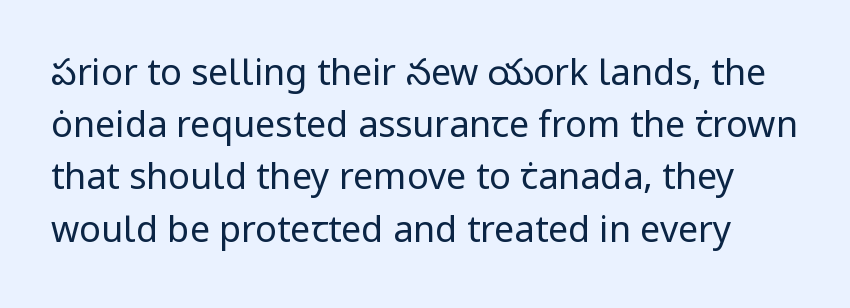
{"serif": "no", "italic": "no", "bold": "no", "weight": "regular", "width": "normal", "stroke_contrast": "low", "x_height": "medium", "monospaced": "no", "underline": "no", "line_spacing": "normal", "line_spacing_ratio": 1.45, "letter_spacing": "normal", "letter_spacing_em": 0.0, "glyph_px": 36}
